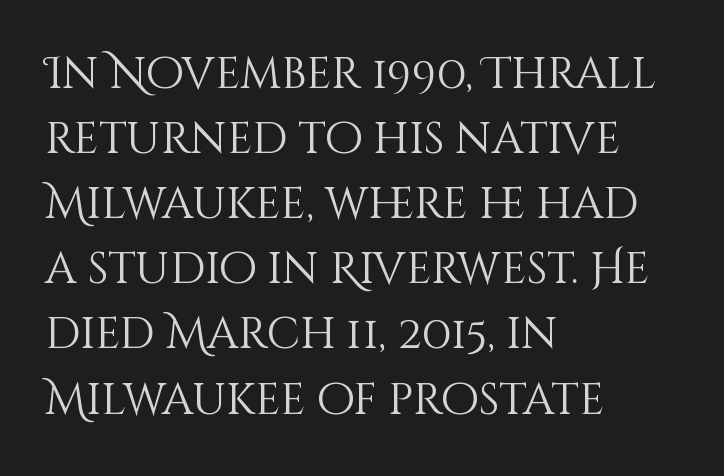
Q: Is the text bold? A: No.
Q: Is the text italic (slanted)? A: No, it is upright.
Q: Is the text underlined? A: No.
Q: How is the paragraph aligned? A: Left-aligned.
Q: Is the spacing between letters normal or unusually wide? A: Normal.
Q: Is the spacing between lines tight, normal or loose? A: Normal.
Q: Width (condensed, normal, or wide)? A: Normal.
Q: Stroke contrast? A: Medium.
Q: x-height? A: Large.
Q: Monospaced? A: No.
